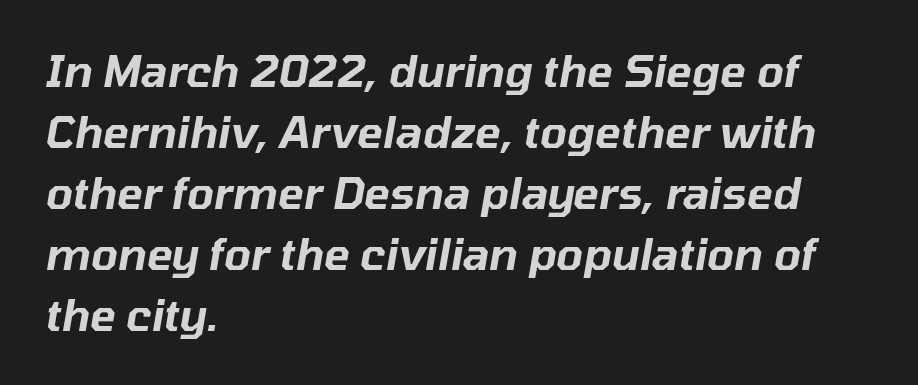
The image shows 43 px text type, italic (leaning right); set left-aligned, normal line spacing (1.42x), normal letter spacing, not underlined; low stroke contrast and a medium x-height.
